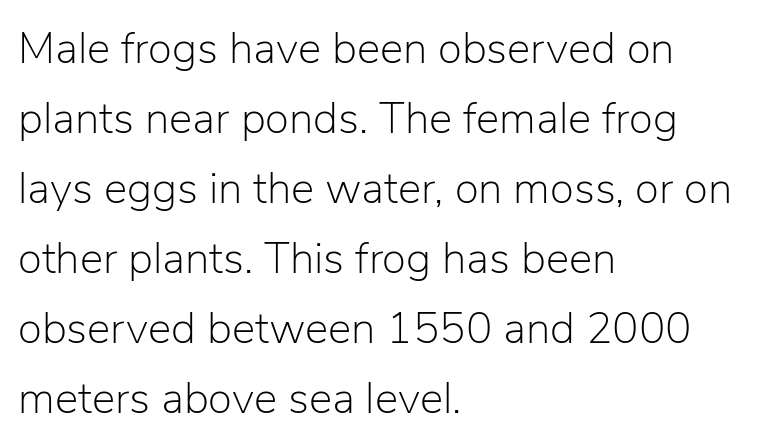
Is the letter spacing exaggerated? No — it looks like the ordinary default. The paragraph shown leans on its left margin. No italicization has been applied; the sample stays upright. The area under the type is left untouched. Serif or sans? Sans — the stroke terminals are bare. You could not count columns in this text — the font is proportionally spaced.
